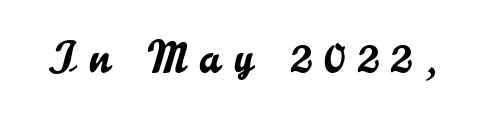
Q: Is the text italic (slanted)? A: Yes.
Q: Is the typeface a serif or a sans-serif typeface? A: Sans-serif.
Q: Is the text underlined? A: No.
Q: Is the spacing between letters normal or unusually wide? A: Unusually wide.
Q: Width (condensed, normal, or wide)? A: Normal.
Q: Stroke contrast? A: Low.
Q: x-height? A: Small.
Q: Monospaced? A: No.
